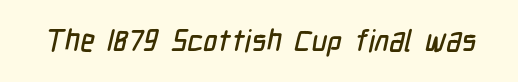
{"serif": "no", "width": "condensed", "stroke_contrast": "low", "x_height": "medium", "monospaced": "no", "underline": "no", "letter_spacing": "normal", "letter_spacing_em": 0.0, "glyph_px": 30}
